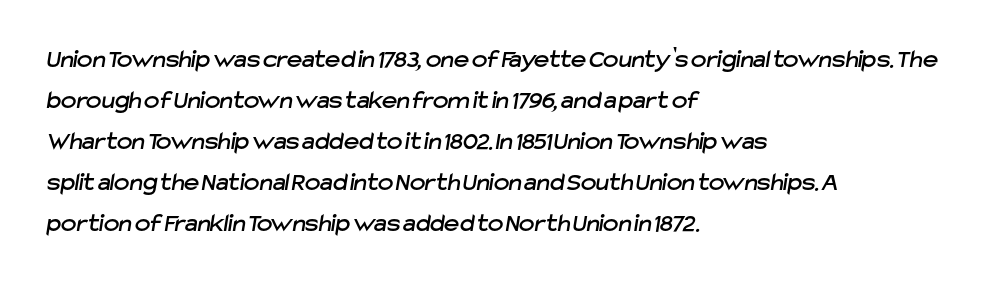
The image shows 26 px text type; set left-aligned, normal line spacing (1.58x), normal letter spacing, not underlined.
